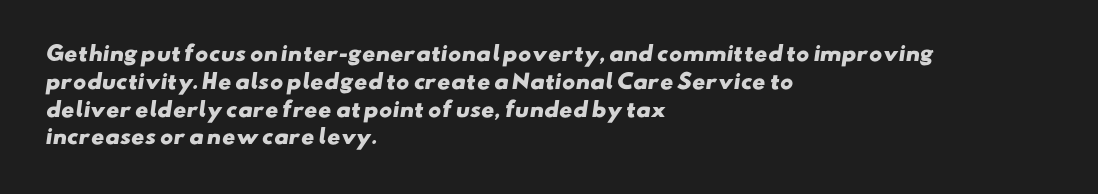
{"bold": "yes", "underline": "no", "align": "left", "line_spacing": "normal", "line_spacing_ratio": 1.39, "letter_spacing": "normal", "letter_spacing_em": 0.0, "glyph_px": 20}
